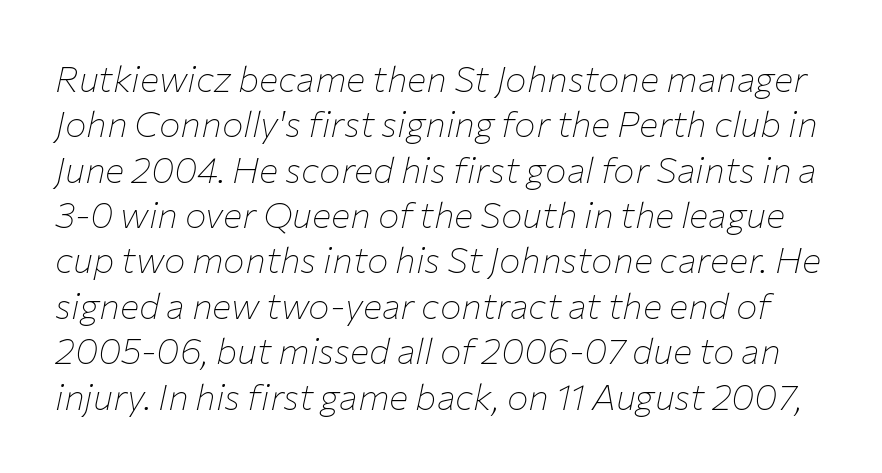
Q: Is the text bold? A: No.
Q: Is the text italic (slanted)? A: Yes, it leans right by about 12 degrees.
Q: Is the text underlined? A: No.
Q: Is the spacing between letters normal or unusually wide? A: Normal.
Q: Is the spacing between lines tight, normal or loose? A: Normal.
Q: Width (condensed, normal, or wide)? A: Normal.
Q: Stroke contrast? A: Low.
Q: x-height? A: Medium.
Q: Monospaced? A: No.
